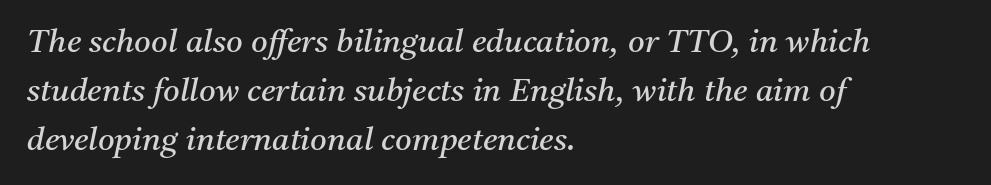
The image shows 32 px regular-weight serif type, italic (leaning right); set left-aligned, normal line spacing (1.53x), normal letter spacing, not underlined; medium stroke contrast and a medium x-height.
